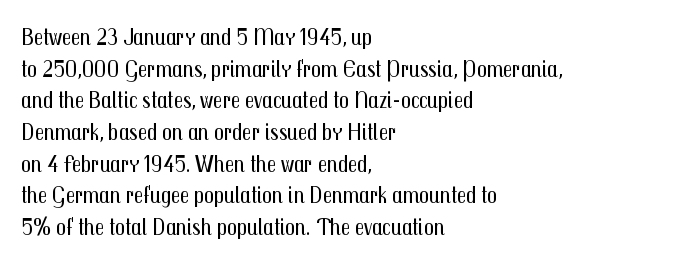
The image shows 24 px text type, upright; set left-aligned, normal line spacing (1.32x), normal letter spacing, not underlined.
